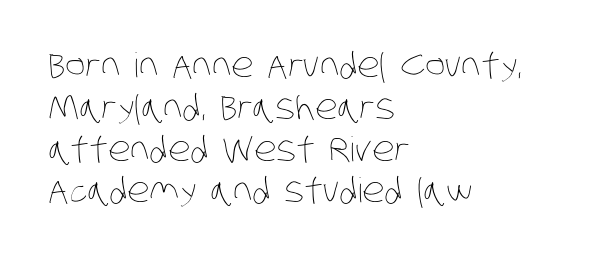
{"bold": "no", "weight": "thin", "width": "condensed", "stroke_contrast": "low", "x_height": "large", "monospaced": "no", "underline": "no", "align": "left", "line_spacing_ratio": 1.23, "letter_spacing": "normal", "letter_spacing_em": 0.0, "glyph_px": 34}
